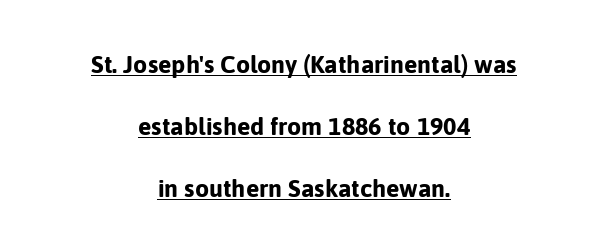
{"italic": "no", "bold": "yes", "underline": "yes", "align": "center", "line_spacing": "loose", "line_spacing_ratio": 2.48, "letter_spacing": "normal", "letter_spacing_em": 0.0, "glyph_px": 25}
